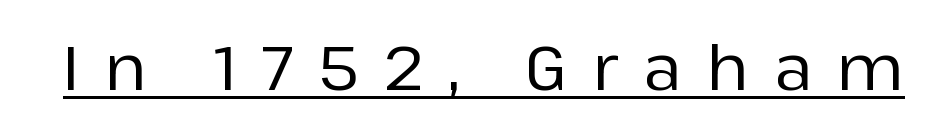
Every character sits straight up, as roman type does. Does the type have serifs? No, each stem ends abruptly. Here the designer chose a conventional face with non-uniform glyph widths. Honestly, the letter spacing is so wide it's the main thing you notice.
